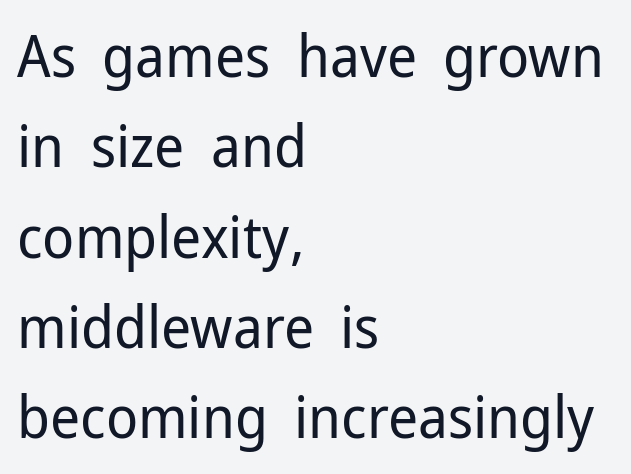
The image shows 59 px regular-weight sans-serif type, upright; set left-aligned, normal line spacing (1.53x), normal letter spacing, not underlined; low stroke contrast and a medium x-height.
